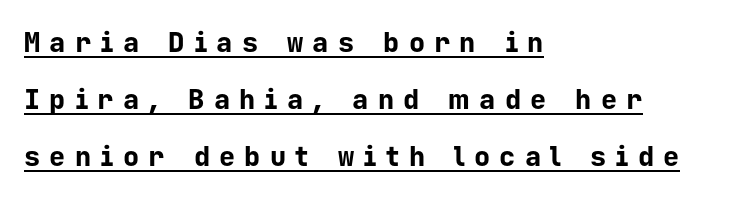
The image shows 27 px bold type, upright; set left-aligned, loose line spacing (2.12x), unusually wide letter spacing (+0.34 em), underlined.
